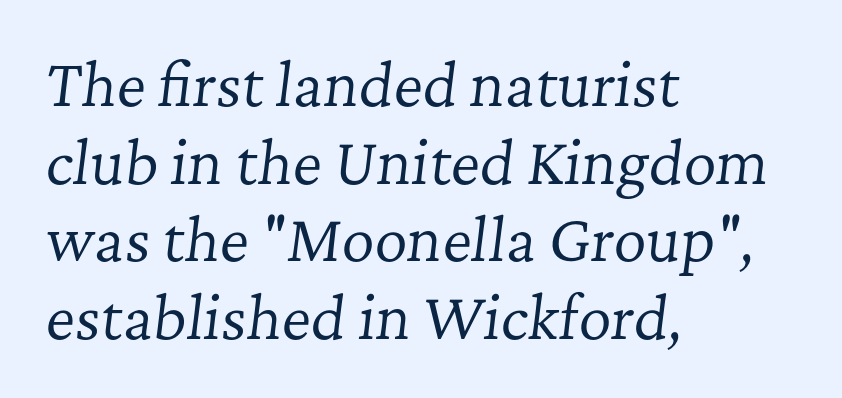
Serifs: yes, visible at the terminals of the letterforms. In terms of leading, this rendering sits right in the middle. Italic: yes, the glyphs are oblique. Do the characters align in a grid? No, the font is proportional.
